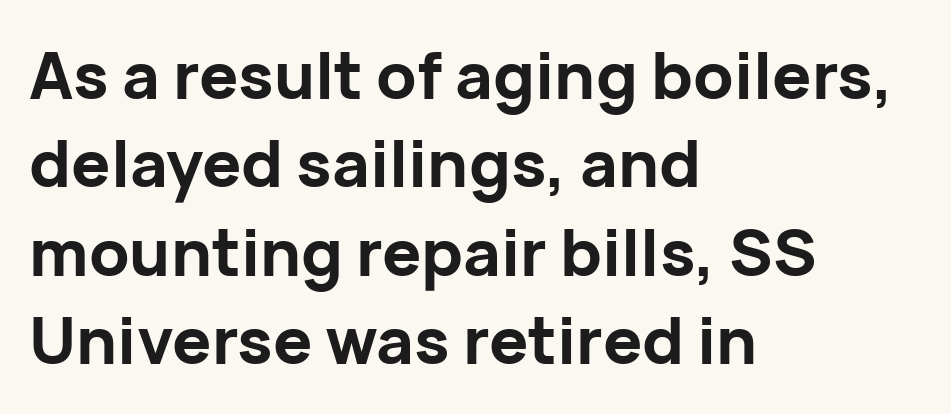
{"serif": "no", "italic": "no", "bold": "yes", "weight": "bold", "width": "normal", "stroke_contrast": "low", "x_height": "medium", "monospaced": "no", "underline": "no", "align": "left", "line_spacing": "normal", "line_spacing_ratio": 1.36, "letter_spacing": "normal", "letter_spacing_em": 0.0, "glyph_px": 65}
